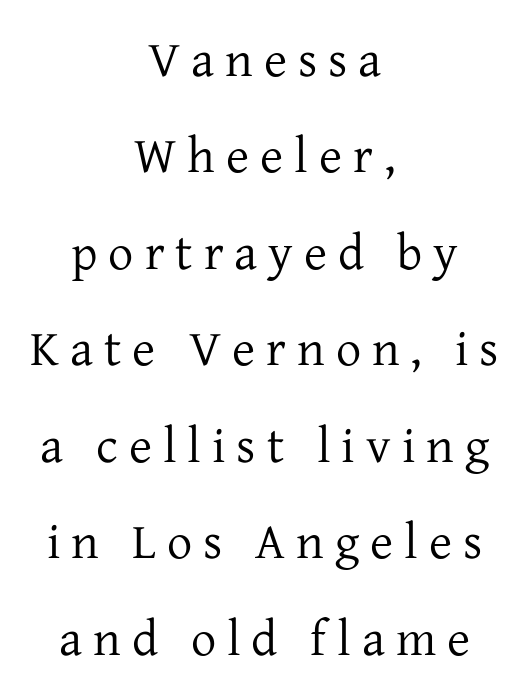
Visually the block forms a symmetrical silhouette, jagged on both flanks. Stroke mass is kept to a normal reading level or below. Nobody drew a line under any word here. The leading is generous, giving the passage an open texture. Check where the strokes stop: tiny serifs finish them off. Loose tracking; the words dissolve into strings of separated letters.
